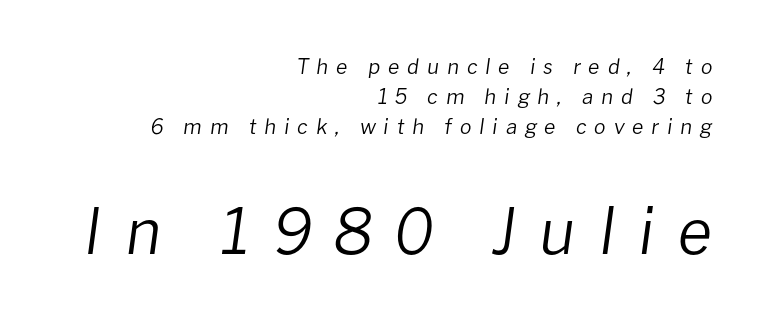
{"italic": "yes", "lean": "right", "slant_degrees": 8, "bold": "no", "weight": "regular", "width": "normal", "stroke_contrast": "low", "x_height": "medium", "monospaced": "no", "underline": "no", "align": "right", "line_spacing": "normal", "line_spacing_ratio": 1.42, "letter_spacing": "wide", "letter_spacing_em": 0.37, "larger_block": "second", "size_ratio": 3.0, "glyph_px": 63}
